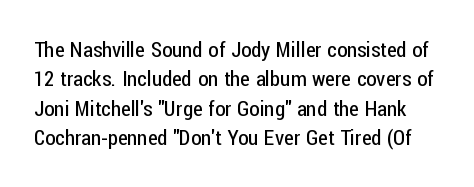
Designer's note — italics off, roman on. Lines of text with bare space underneath. The lines sit at an ordinary, default distance from one another. The tracking reads as untouched default to a designer's eye.
